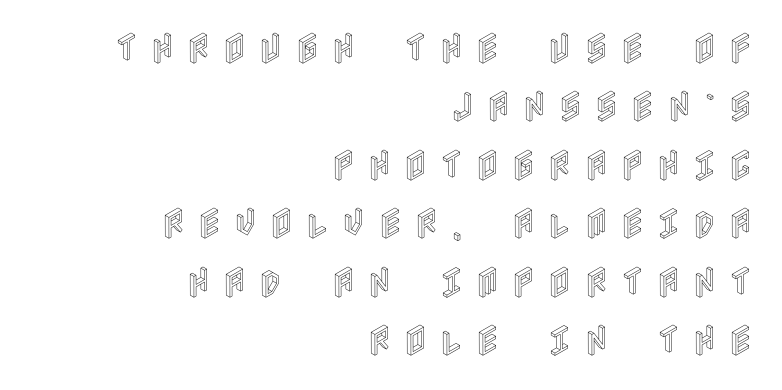
All the whitespace from short lines collects on the left. The tracking reads as deliberately expanded to a designer's eye. The type sits square on the baseline with zero lean. Descenders are the only things crossing below the line.
